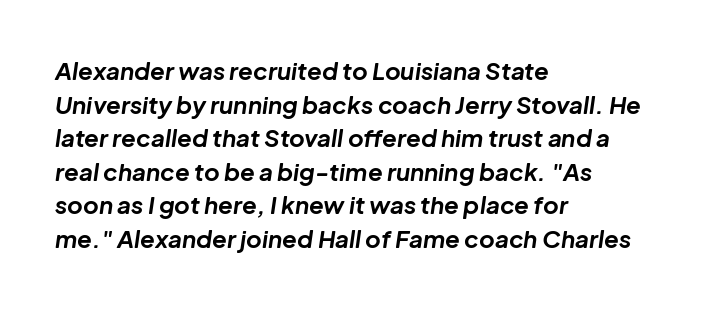
{"italic": "yes", "lean": "right", "slant_degrees": 8, "bold": "yes", "underline": "no", "align": "left", "line_spacing": "normal", "line_spacing_ratio": 1.4, "letter_spacing": "normal", "letter_spacing_em": 0.0, "glyph_px": 24}
